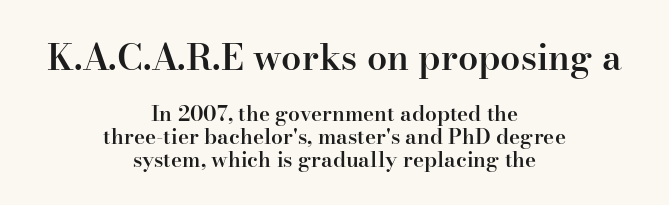
The image shows 36 px semibold serif type, upright; set centered, tight line spacing (1.09x), normal letter spacing, not underlined; the first (top) block is 1.71x larger; high stroke contrast and a small x-height.
